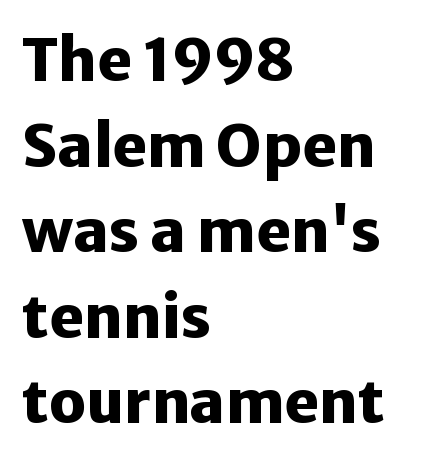
{"serif": "no", "italic": "no", "bold": "yes", "weight": "heavy", "width": "normal", "stroke_contrast": "low", "x_height": "medium", "monospaced": "no", "underline": "no", "align": "left", "line_spacing": "normal", "line_spacing_ratio": 1.45, "letter_spacing": "normal", "letter_spacing_em": 0.0, "glyph_px": 59}
